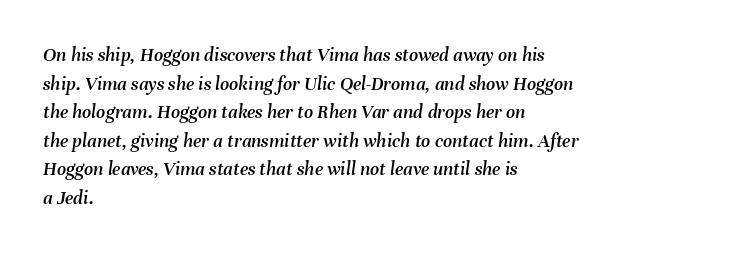
Q: Is the text italic (slanted)? A: Yes, it leans right by about 8 degrees.
Q: Is the text underlined? A: No.
Q: How is the paragraph aligned? A: Left-aligned.
Q: Is the spacing between letters normal or unusually wide? A: Normal.
Q: Is the spacing between lines tight, normal or loose? A: Normal.
